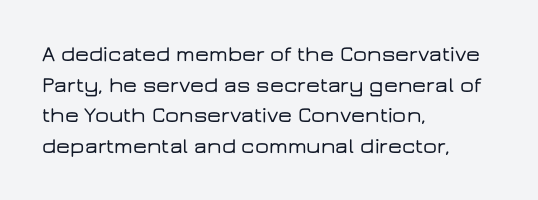
Q: Is the text italic (slanted)? A: No, it is upright.
Q: Is the text underlined? A: No.
Q: How is the paragraph aligned? A: Left-aligned.
Q: Is the spacing between letters normal or unusually wide? A: Normal.
Q: Is the spacing between lines tight, normal or loose? A: Normal.
